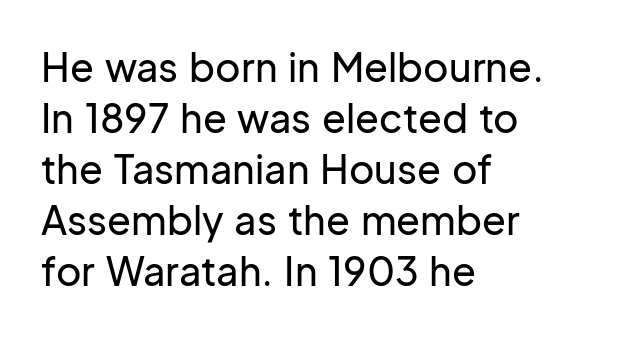
Q: Is the text italic (slanted)? A: No, it is upright.
Q: Is the typeface a serif or a sans-serif typeface? A: Sans-serif.
Q: Is the text underlined? A: No.
Q: How is the paragraph aligned? A: Left-aligned.
Q: Is the spacing between letters normal or unusually wide? A: Normal.
Q: Is the spacing between lines tight, normal or loose? A: Normal.
Q: Width (condensed, normal, or wide)? A: Normal.
Q: Stroke contrast? A: Low.
Q: x-height? A: Medium.
Q: Monospaced? A: No.
